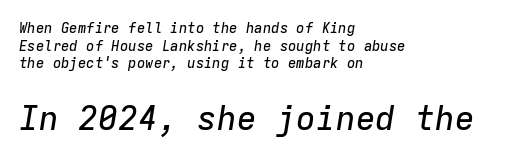
The image shows 33 px text type, italic (leaning right), monospaced; set left-aligned, normal line spacing (1.26x), normal letter spacing, not underlined; the second (bottom) block is 2.36x larger; low stroke contrast and a medium x-height.
